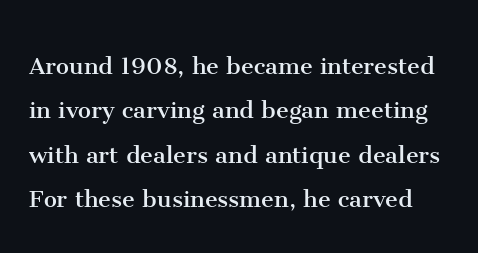
The image shows 29 px regular-weight serif type, upright; set normal line spacing (1.53x), normal letter spacing, not underlined; medium stroke contrast and a medium x-height.
